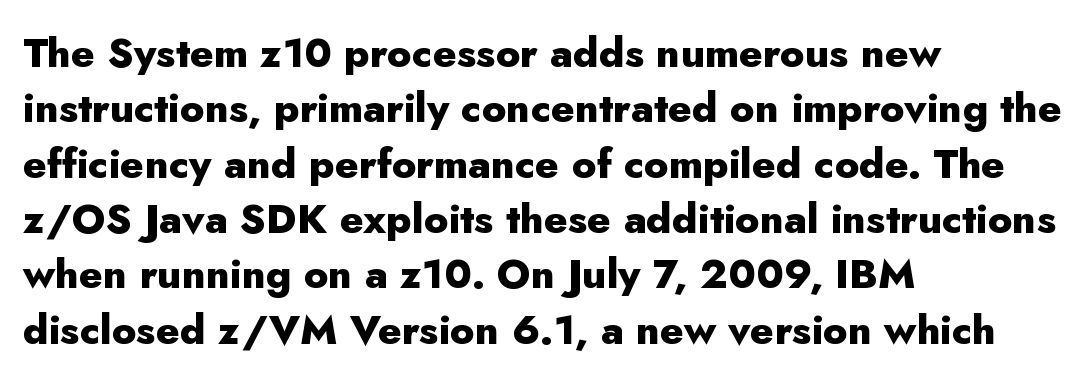
The face used here is proportionally spaced, like ordinary book or web type. Every row of glyphs begins at an identical x-position on the left. Rendered with straight, roman letterforms. A bare baseline throughout the passage. As a designer I'd log this as weight 700, bold.
